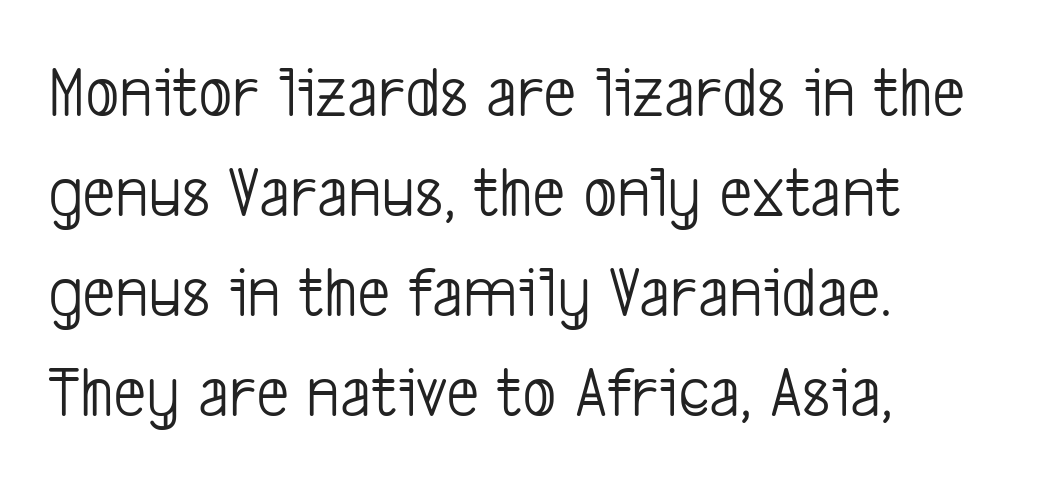
{"serif": "no", "bold": "no", "weight": "light", "width": "condensed", "stroke_contrast": "low", "x_height": "medium", "monospaced": "no", "underline": "no", "align": "left", "line_spacing": "normal", "line_spacing_ratio": 1.37, "letter_spacing": "normal", "letter_spacing_em": 0.0, "glyph_px": 73}
